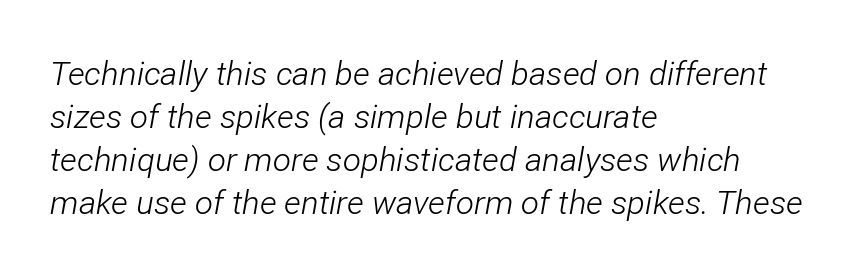
{"italic": "yes", "lean": "right", "slant_degrees": 12, "bold": "no", "weight": "light", "width": "condensed", "stroke_contrast": "low", "x_height": "medium", "monospaced": "no", "underline": "no", "align": "left", "line_spacing": "normal", "line_spacing_ratio": 1.3, "letter_spacing": "normal", "letter_spacing_em": 0.0, "glyph_px": 33}
